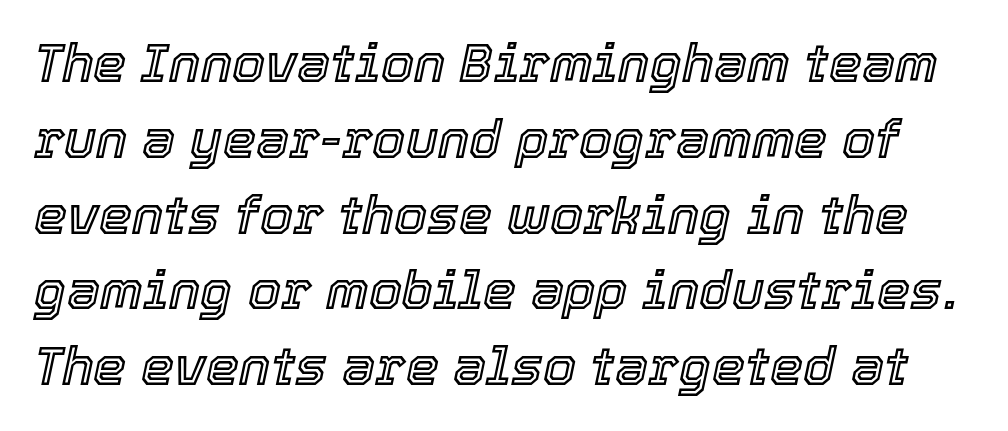
The rendering uses natural spacing where letterforms have individual widths. In terms of letterspacing, this is plain default setting. Regarding leading, the lines here are spaced in the standard way. Words float on clear page, feet unadorned. Tall strokes in this sample are angled rather than plumb.
